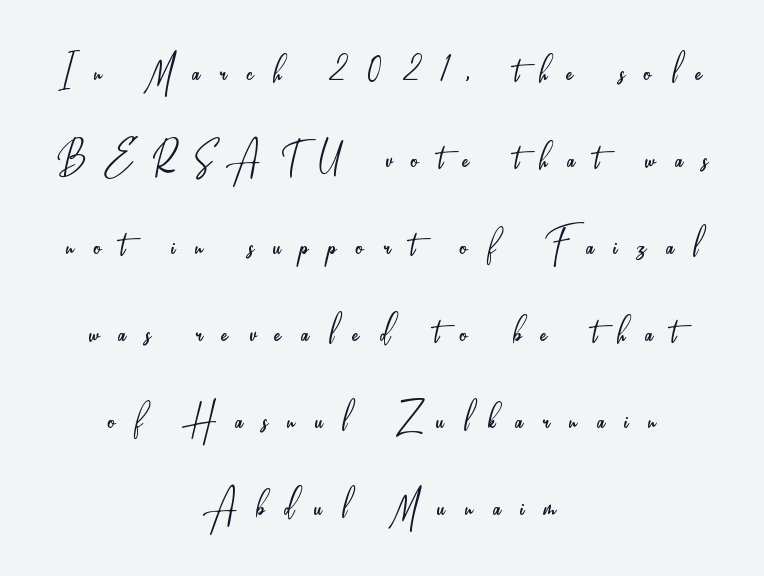
{"serif": "no", "bold": "no", "weight": "light", "width": "condensed", "stroke_contrast": "low", "x_height": "small", "monospaced": "no", "underline": "no", "align": "center", "line_spacing_ratio": 1.89, "letter_spacing": "wide", "letter_spacing_em": 0.43, "glyph_px": 46}
